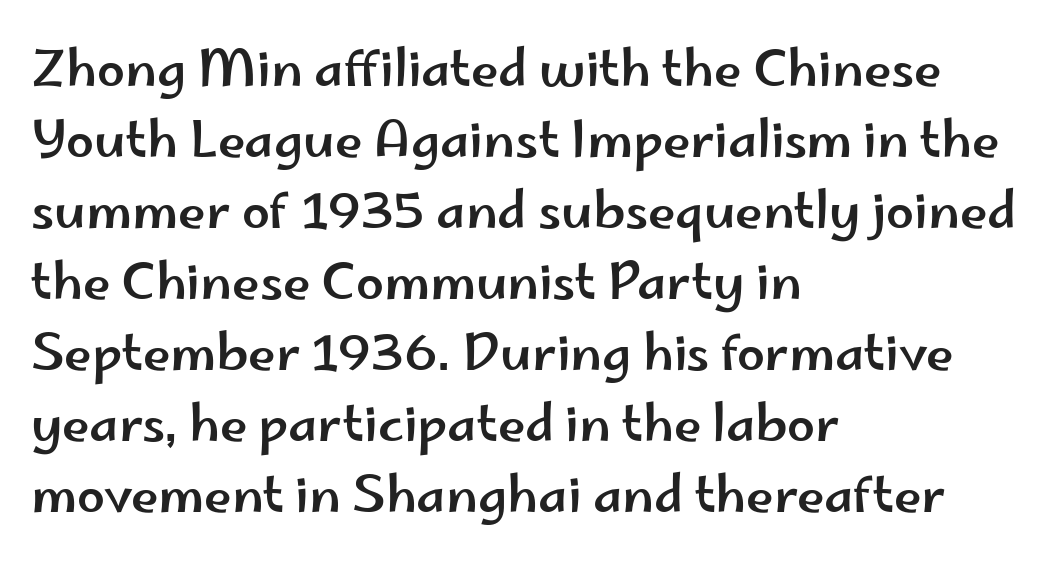
The image shows 50 px wide sans-serif type, upright; set left-aligned, normal line spacing (1.42x), normal letter spacing, not underlined; low stroke contrast and a small x-height.
